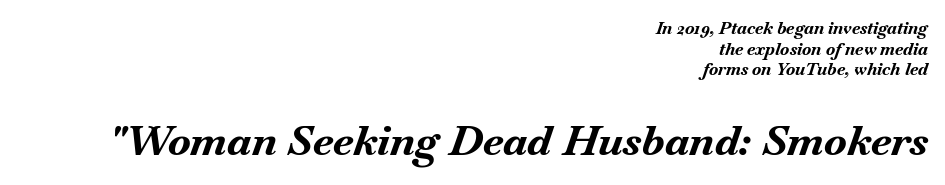
{"italic": "yes", "lean": "right", "slant_degrees": 18, "bold": "yes", "weight": "bold", "width": "normal", "stroke_contrast": "medium", "x_height": "small", "monospaced": "no", "underline": "no", "align": "right", "line_spacing_ratio": 1.22, "letter_spacing": "normal", "letter_spacing_em": 0.0, "larger_block": "second", "size_ratio": 2.47, "glyph_px": 42}
